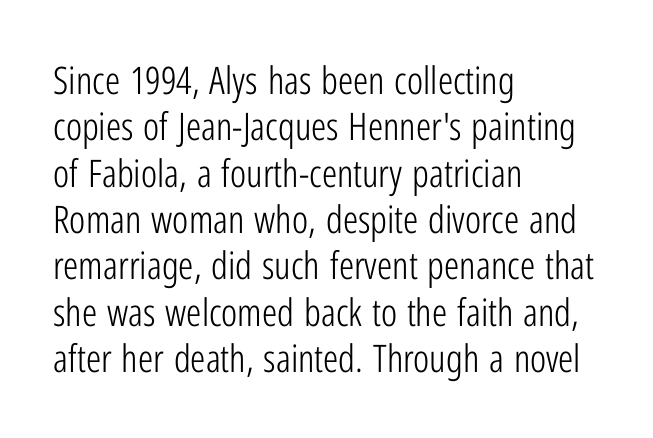
Each letter keeps its own natural width here, so spacing adapts to shape. Reading down the block, your eye returns to a fixed left position each line. Characters remain perfectly vertical along every line. Nope, no serifs anywhere on these letters.
